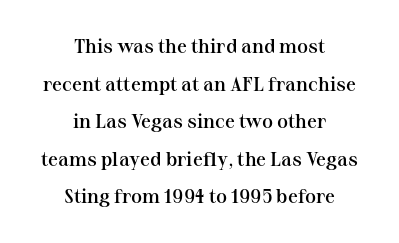
Q: Is the text bold? A: Semi-bold.
Q: Is the text italic (slanted)? A: No, it is upright.
Q: Is the text underlined? A: No.
Q: How is the paragraph aligned? A: Centered.
Q: Is the spacing between letters normal or unusually wide? A: Normal.
